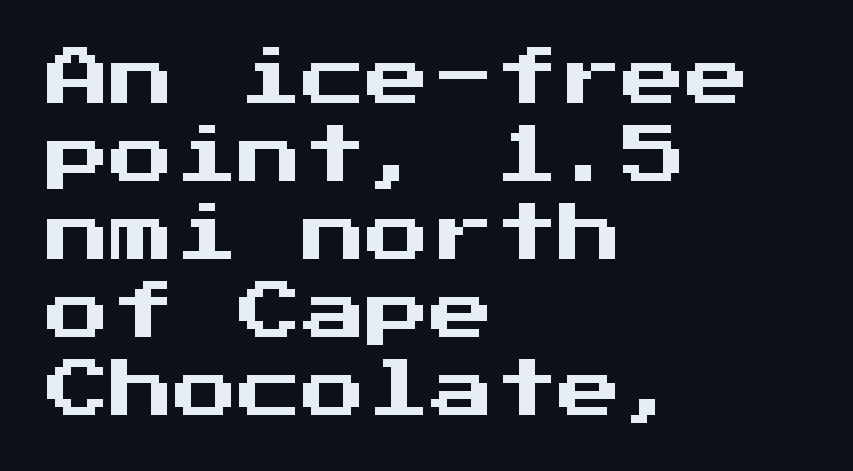
Does extra space separate the letters? No, they use regular spacing. The rendering shows plain stroke endings on the letterforms — a sans-serif design. Compared with a centered layout, this one pins lines to the left instead. Any mark beneath the type? The region is blank. Italic? Not at all — the glyphs are vertical.
